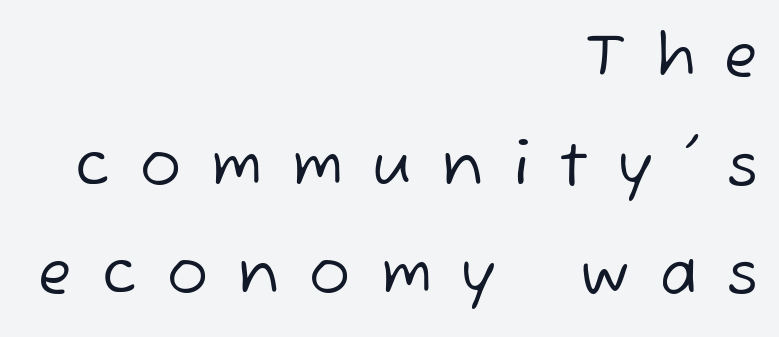
{"serif": "no", "bold": "no", "weight": "regular", "width": "normal", "stroke_contrast": "low", "x_height": "medium", "monospaced": "no", "underline": "no", "align": "right", "line_spacing_ratio": 1.78, "letter_spacing": "wide", "letter_spacing_em": 0.49, "glyph_px": 61}
